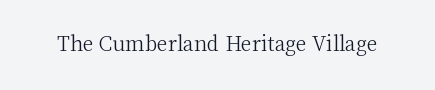
Q: Is the text bold? A: No.
Q: Is the text italic (slanted)? A: No, it is upright.
Q: Is the text underlined? A: No.
Q: Is the spacing between letters normal or unusually wide? A: Normal.
